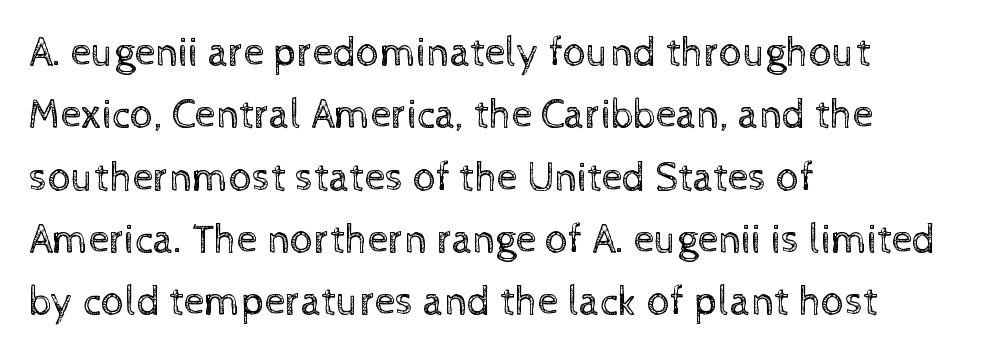
Beneath every word, the page is bare. All the whitespace from short lines collects on the right. This sample has the flowing, uneven cadence of proportional lettering. No heavy texture on the line: the type isn't bold. Rows of type keep a routine distance in the vertical direction.
